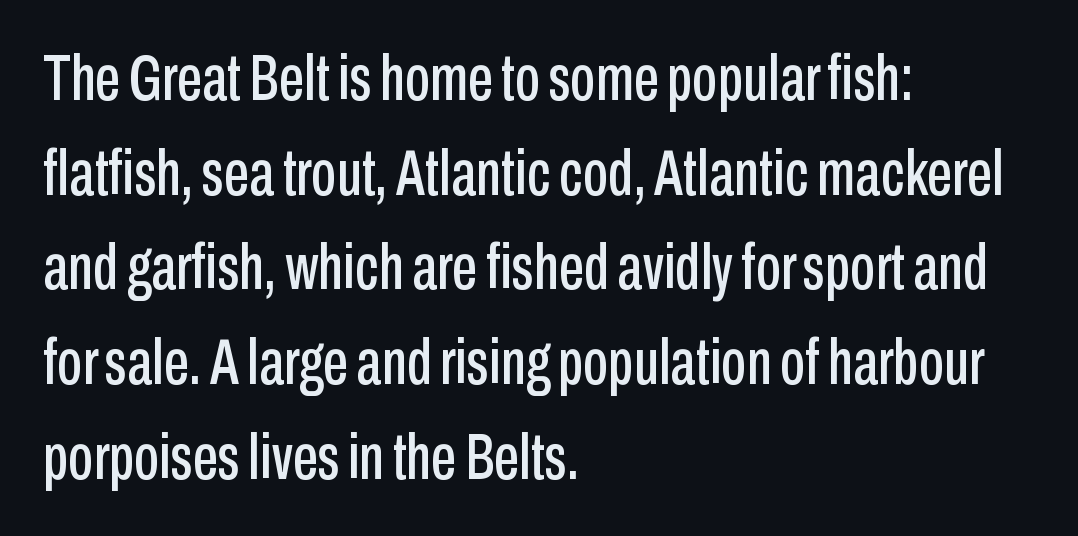
Are there feet on the stems? There aren't — it's a sans. The text block is weighted toward the left margin, trailing off unevenly rightward. A clean baseline with only descenders dipping below it. This sample has the flowing, uneven cadence of proportional lettering. Nobody touched the tracking dial on this one.
